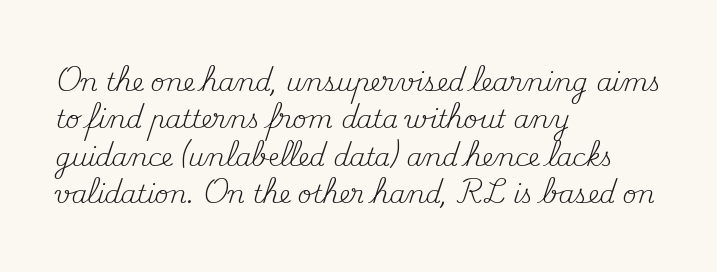
{"bold": "no", "underline": "no", "align": "left", "line_spacing": "normal", "line_spacing_ratio": 1.5, "letter_spacing": "normal", "letter_spacing_em": 0.0, "glyph_px": 25}
